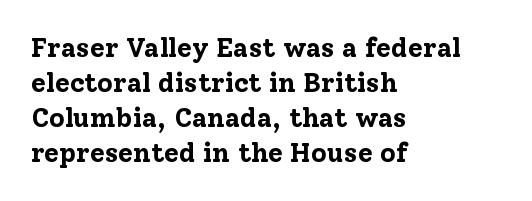
{"italic": "no", "bold": "yes", "underline": "no", "align": "left", "line_spacing": "normal", "line_spacing_ratio": 1.3, "letter_spacing": "normal", "letter_spacing_em": 0.0, "glyph_px": 27}
